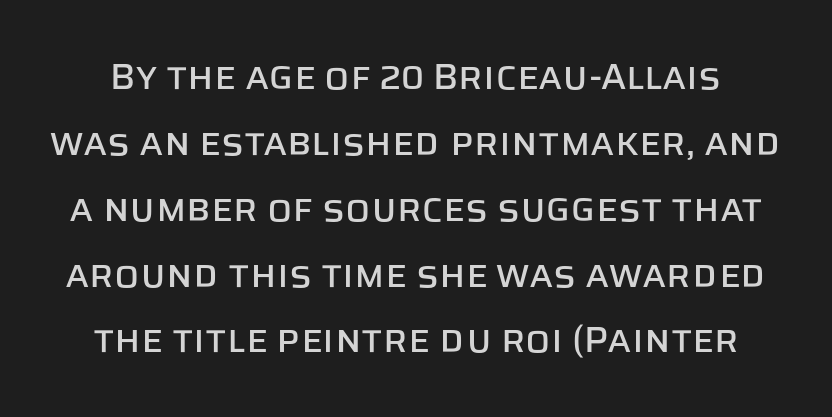
Q: Is the text italic (slanted)? A: No, it is upright.
Q: Is the typeface a serif or a sans-serif typeface? A: Sans-serif.
Q: Is the text underlined? A: No.
Q: Is the spacing between letters normal or unusually wide? A: Normal.
Q: Width (condensed, normal, or wide)? A: Normal.
Q: Stroke contrast? A: Low.
Q: x-height? A: Large.
Q: Monospaced? A: No.
